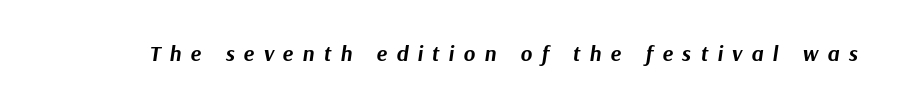
The baseline area is clear. Glyph-to-glyph distance is far greater than everyday printed text. Does the weight exceed regular? Yes, all the way to bold. In terms of posture, this sample is oblique.
